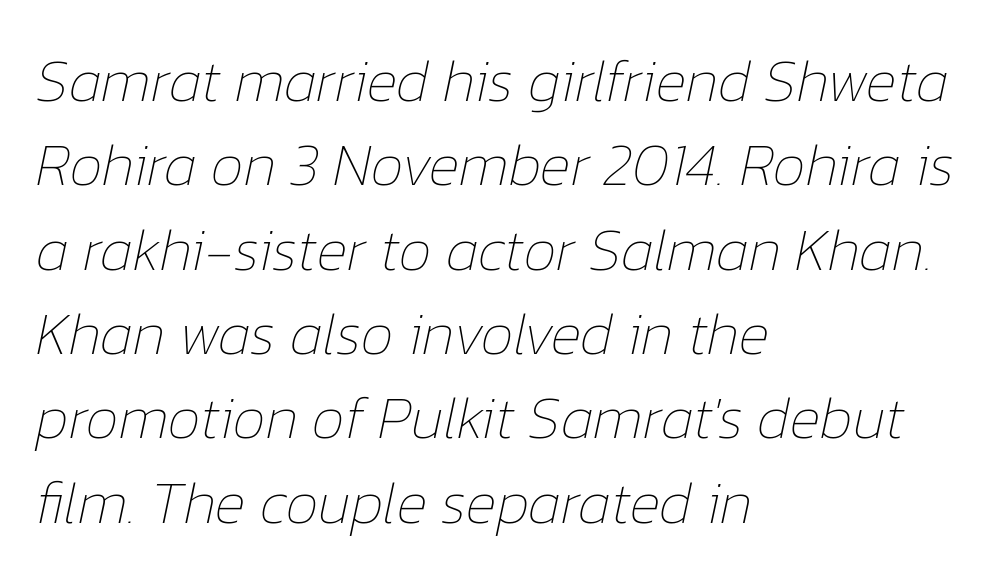
The image shows 59 px thin type, italic (leaning right); set left-aligned, normal line spacing (1.43x), normal letter spacing, not underlined; low stroke contrast and a medium x-height.
